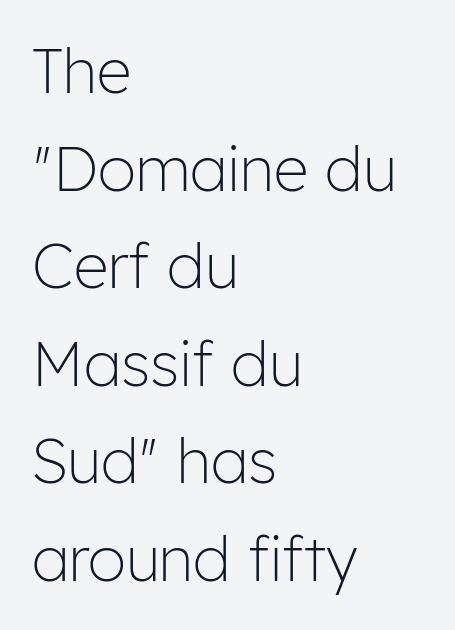
You could not count columns in this text — the font is proportionally spaced. Here the glyphs are tracked normally, forming tight word shapes. Is this a sans? Yes — the strokes have no serifs. Do the letters lean? They stand straight.
